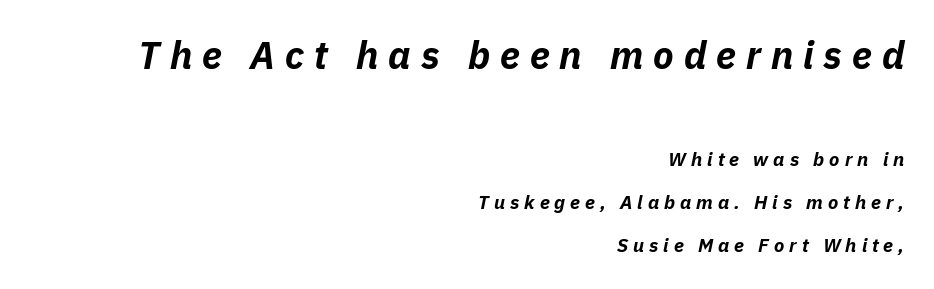
The image shows 38 px bold type, italic (leaning right); set right-aligned, loose line spacing (2.26x), unusually wide letter spacing (+0.26 em), not underlined; the first (top) block is 2.0x larger; low stroke contrast and a medium x-height.
